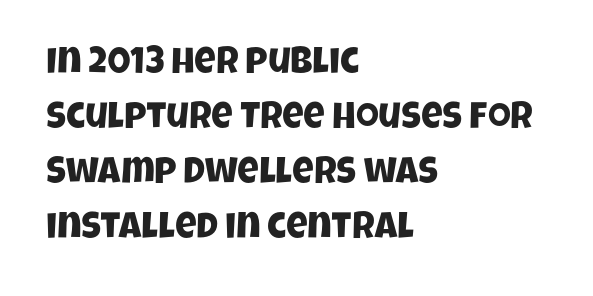
The image shows 37 px condensed sans-serif type; set left-aligned, normal line spacing (1.49x), normal letter spacing, not underlined; low stroke contrast and a large x-height.
